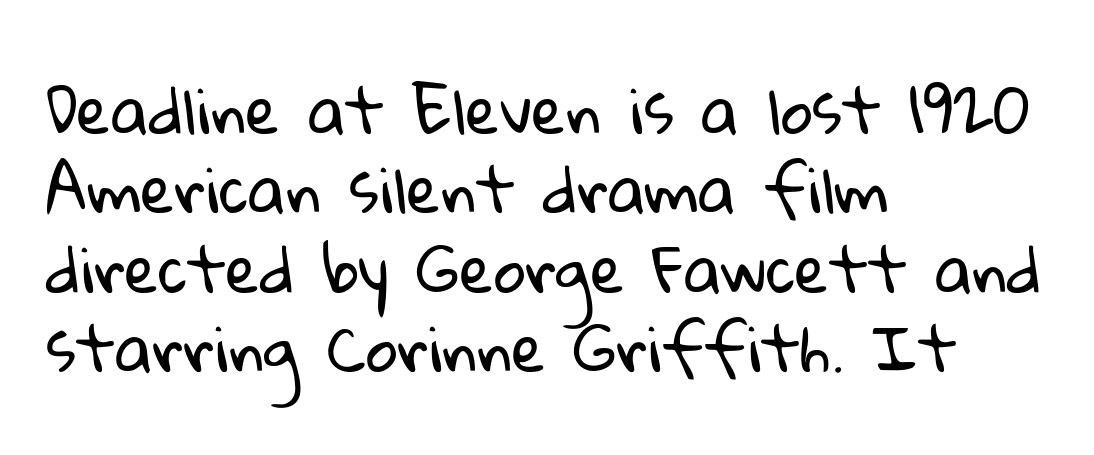
{"serif": "no", "bold": "no", "weight": "regular", "width": "normal", "stroke_contrast": "low", "x_height": "medium", "monospaced": "no", "underline": "no", "align": "left", "line_spacing": "normal", "line_spacing_ratio": 1.28, "letter_spacing": "normal", "letter_spacing_em": 0.0, "glyph_px": 62}
